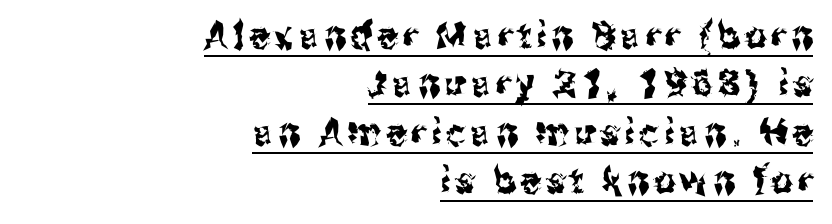
Where is the straight margin? On the right. Rendered with straight, roman letterforms. Is this a sans? Yes — the strokes have no serifs. A typesetter would call this proportional, since set widths differ per character. One glance says typical: line gaps are just what's usual.
